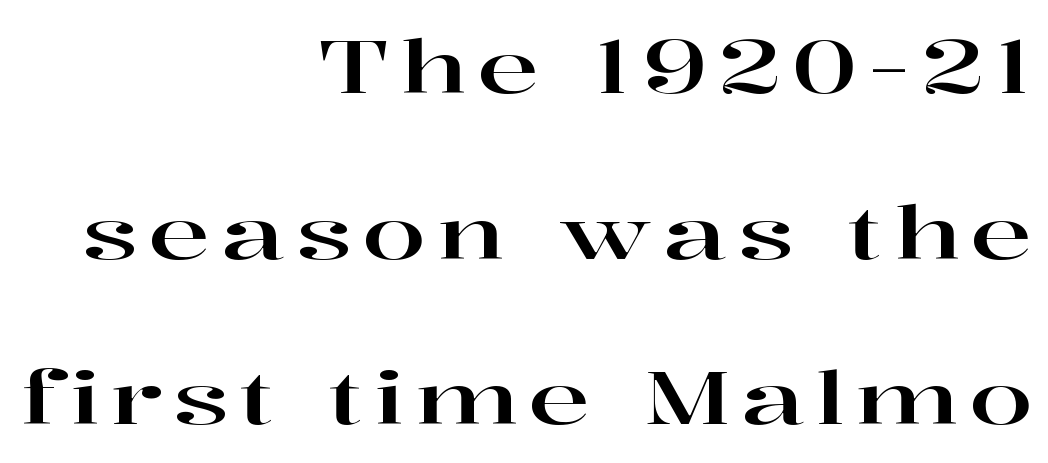
{"serif": "yes", "italic": "no", "width": "wide", "stroke_contrast": "high", "x_height": "medium", "monospaced": "no", "underline": "no", "align": "right", "line_spacing": "loose", "line_spacing_ratio": 2.27, "glyph_px": 73}
